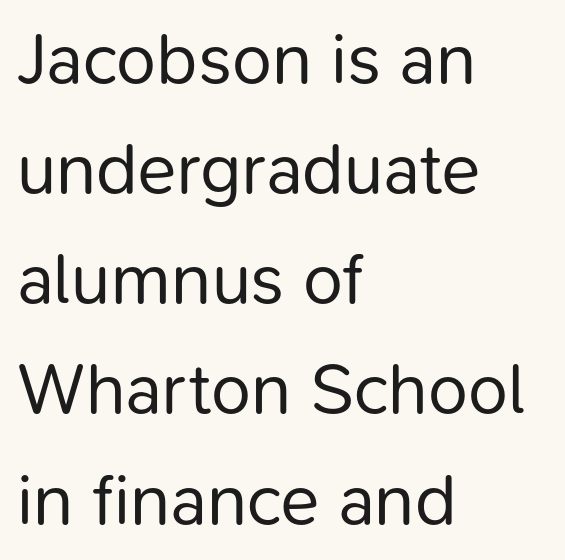
The image shows 72 px regular-weight sans-serif type, upright; set left-aligned, normal line spacing (1.53x), normal letter spacing, not underlined; low stroke contrast and a medium x-height.
